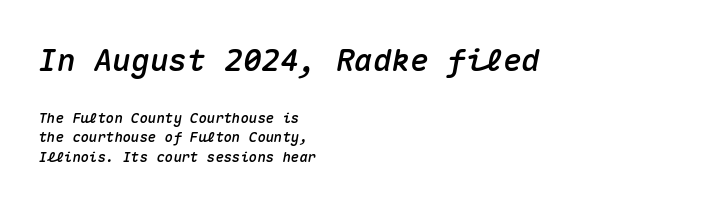
{"italic": "yes", "lean": "right", "slant_degrees": 10, "width": "normal", "stroke_contrast": "medium", "x_height": "medium", "monospaced": "yes", "underline": "no", "align": "left", "line_spacing": "normal", "line_spacing_ratio": 1.41, "letter_spacing": "normal", "letter_spacing_em": 0.0, "larger_block": "first", "size_ratio": 2.21, "glyph_px": 31}
